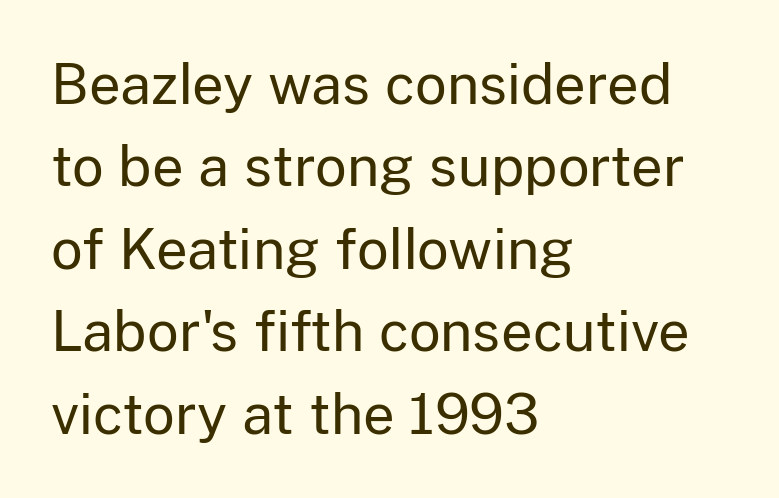
Q: Is the text bold? A: No.
Q: Is the text italic (slanted)? A: No, it is upright.
Q: Is the typeface a serif or a sans-serif typeface? A: Sans-serif.
Q: Is the text underlined? A: No.
Q: How is the paragraph aligned? A: Left-aligned.
Q: Is the spacing between letters normal or unusually wide? A: Normal.
Q: Is the spacing between lines tight, normal or loose? A: Normal.
Q: Width (condensed, normal, or wide)? A: Normal.
Q: Stroke contrast? A: Low.
Q: x-height? A: Medium.
Q: Monospaced? A: No.
